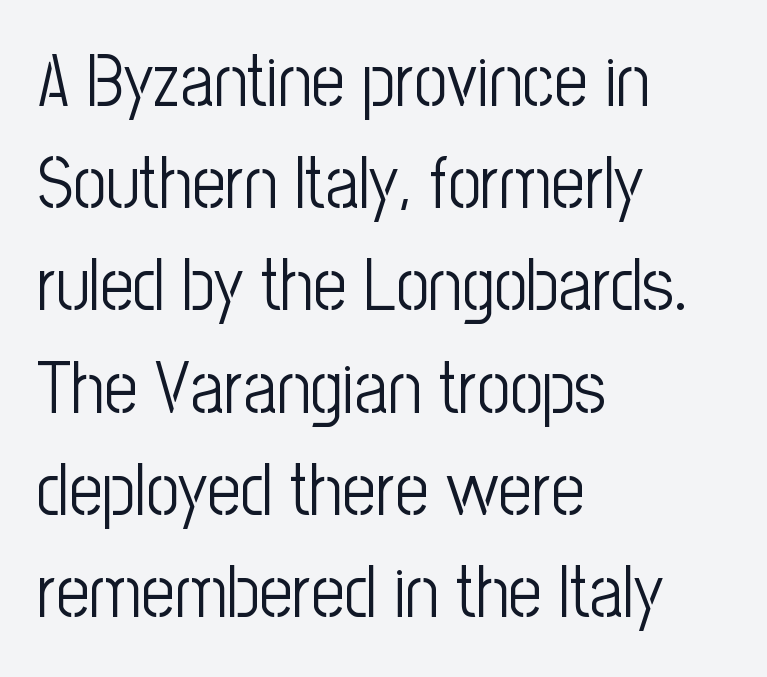
{"serif": "no", "italic": "no", "bold": "no", "weight": "light", "width": "condensed", "stroke_contrast": "low", "x_height": "medium", "monospaced": "no", "underline": "no", "align": "left", "line_spacing": "normal", "line_spacing_ratio": 1.4, "letter_spacing": "normal", "letter_spacing_em": 0.0, "glyph_px": 73}
